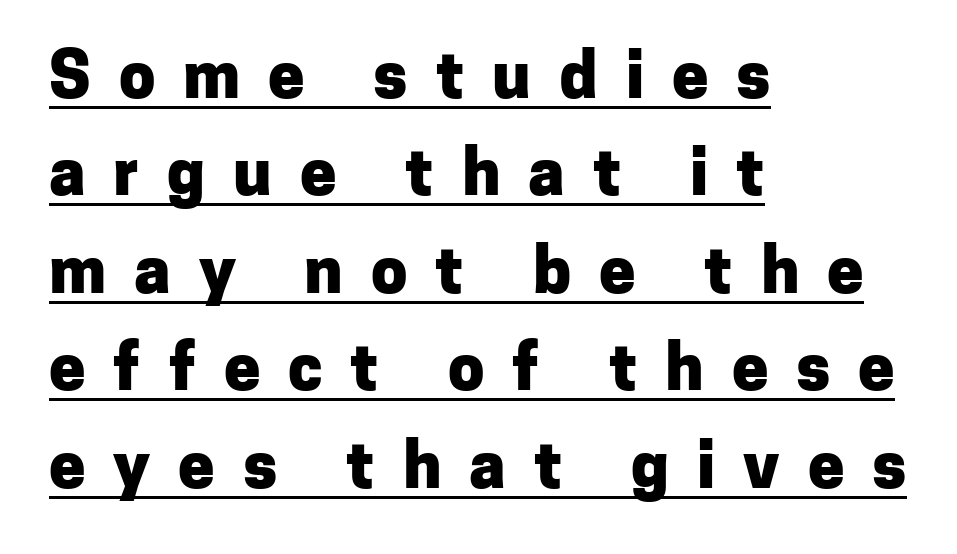
The image shows 65 px heavy sans-serif type, upright; set left-aligned, normal line spacing (1.5x), unusually wide letter spacing (+0.43 em), underlined; low stroke contrast and a medium x-height.
